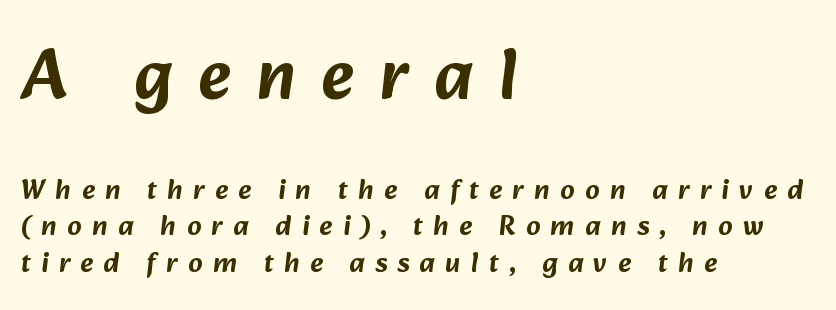
The image shows 70 px sans-serif type; set left-aligned, normal line spacing (1.3x), unusually wide letter spacing (+0.37 em), not underlined; the first (top) block is 2.5x larger; low stroke contrast and a medium x-height.
